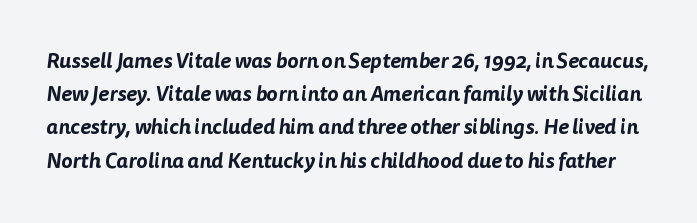
The image shows 21 px text type; set normal line spacing (1.58x), normal letter spacing, not underlined.
